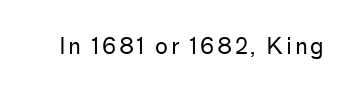
The image shows 22 px text type, upright; set not underlined.
